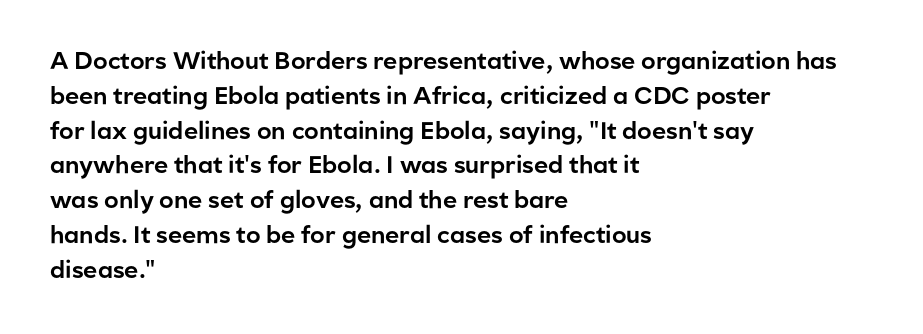
The image shows 24 px text type, upright; set left-aligned, normal line spacing (1.45x), normal letter spacing, not underlined.
